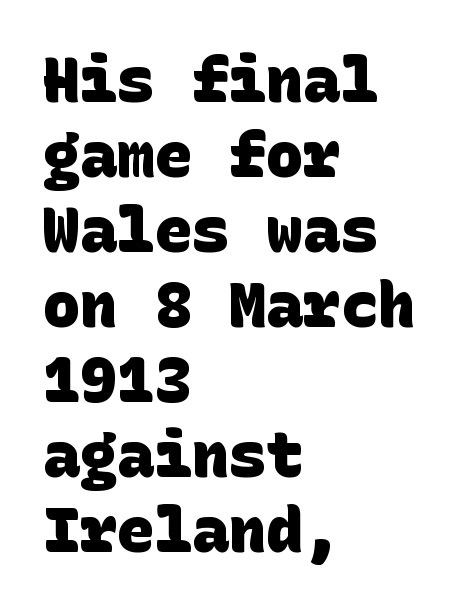
{"serif": "no", "bold": "yes", "weight": "heavy", "width": "normal", "stroke_contrast": "low", "x_height": "large", "underline": "no", "align": "left", "line_spacing_ratio": 1.21, "letter_spacing": "normal", "letter_spacing_em": 0.0, "glyph_px": 62}
